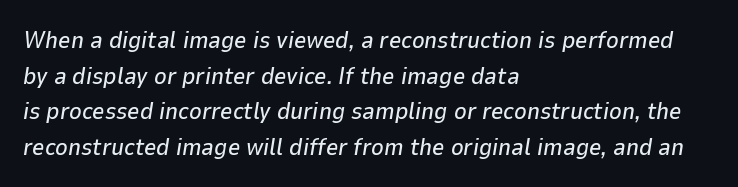
The image shows 24 px text type, italic (leaning right); set left-aligned, normal line spacing (1.48x), normal letter spacing, not underlined.
